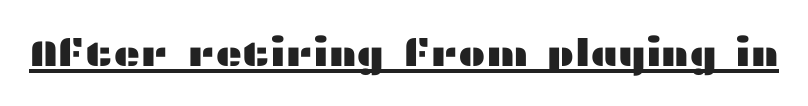
{"serif": "no", "italic": "no", "width": "wide", "stroke_contrast": "medium", "x_height": "medium", "monospaced": "no", "underline": "yes", "letter_spacing": "normal", "letter_spacing_em": 0.0, "glyph_px": 37}
